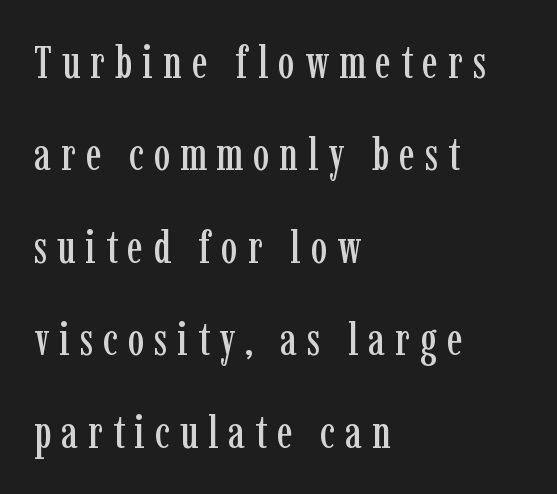
Ascenders rise straight up at ninety degrees. Nobody drew a line under any word here. Line starts are locked; line ends wander. Loose tracking; the words dissolve into strings of separated letters. Unlike a clean sans, this face finishes its strokes with serifs.
